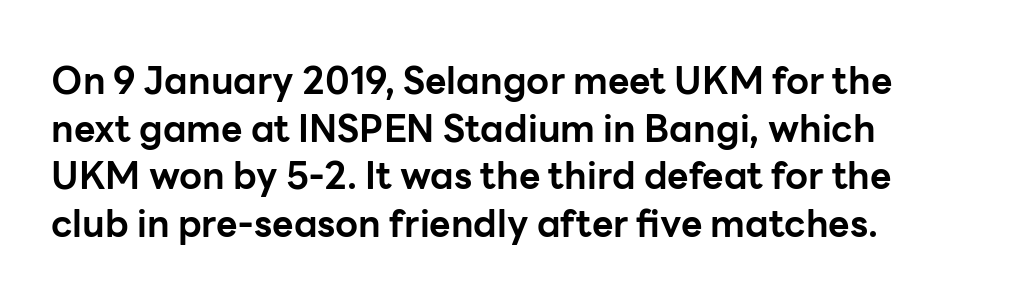
{"serif": "no", "italic": "no", "bold": "yes", "weight": "bold", "width": "normal", "stroke_contrast": "low", "x_height": "medium", "monospaced": "no", "underline": "no", "align": "left", "line_spacing": "normal", "line_spacing_ratio": 1.29, "letter_spacing": "normal", "letter_spacing_em": 0.0, "glyph_px": 37}
